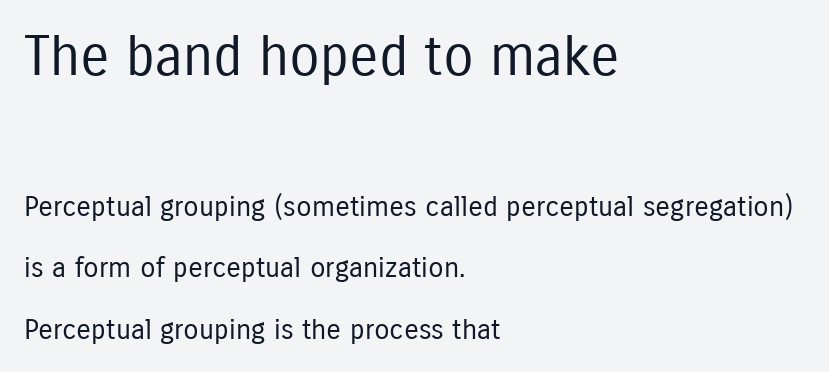
Typeset ragged right — the left edge is the straight one. The letters look calm and open, with moderate or lighter stems. Nobody drew a line under any word here. No italicization has been applied; the sample stays upright. Short note: letters normally spaced.
